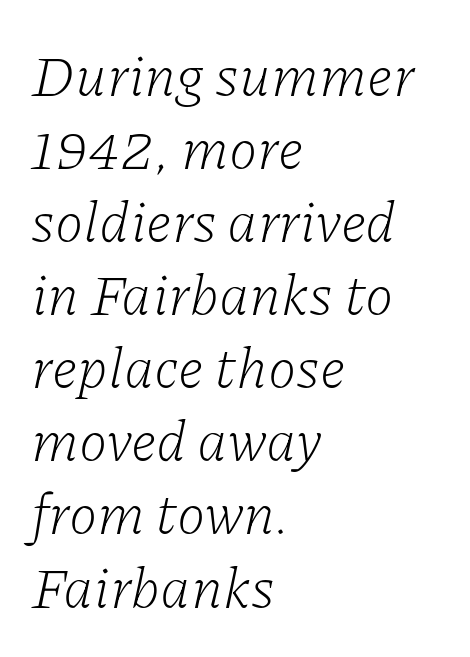
{"serif": "yes", "italic": "yes", "lean": "right", "slant_degrees": 11, "bold": "no", "weight": "light", "width": "normal", "stroke_contrast": "low", "x_height": "medium", "monospaced": "no", "underline": "no", "align": "left", "line_spacing": "normal", "line_spacing_ratio": 1.26, "letter_spacing": "normal", "letter_spacing_em": 0.0, "glyph_px": 58}
